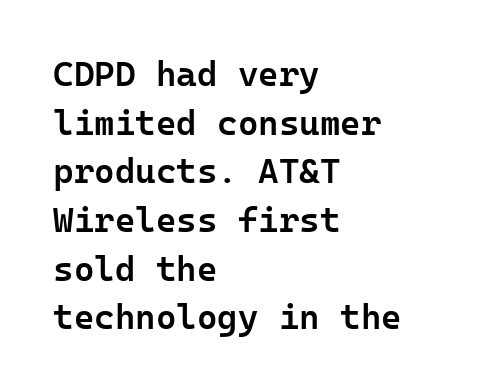
The image shows 35 px semibold sans-serif type, upright; set left-aligned, normal line spacing (1.39x), normal letter spacing, not underlined; low stroke contrast and a medium x-height.
